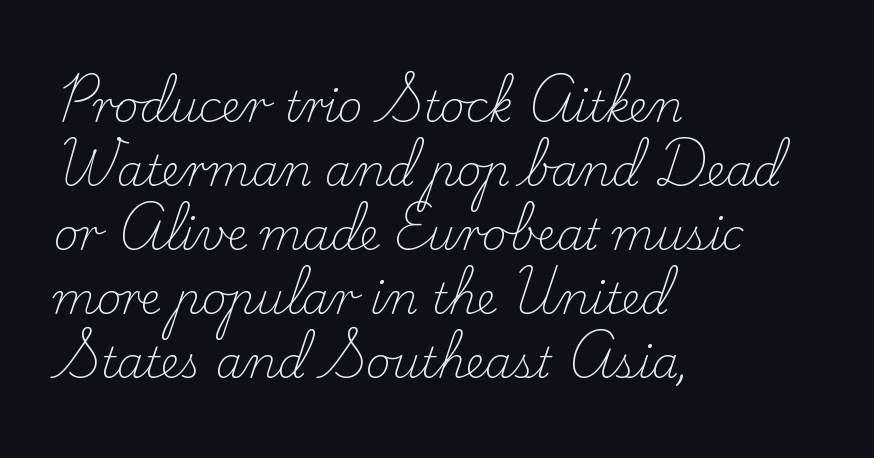
{"serif": "yes", "bold": "no", "weight": "light", "width": "normal", "stroke_contrast": "low", "x_height": "small", "monospaced": "no", "underline": "no", "align": "left", "line_spacing": "normal", "line_spacing_ratio": 1.49, "letter_spacing": "normal", "letter_spacing_em": 0.0, "glyph_px": 43}
